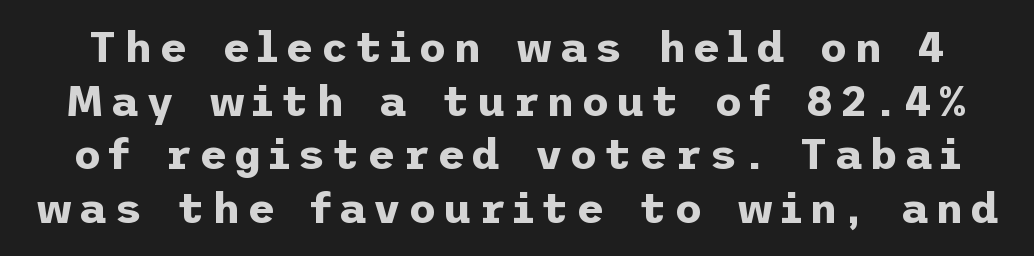
The image shows 43 px bold sans-serif type, upright; set normal line spacing (1.25x), not underlined; low stroke contrast and a medium x-height.
